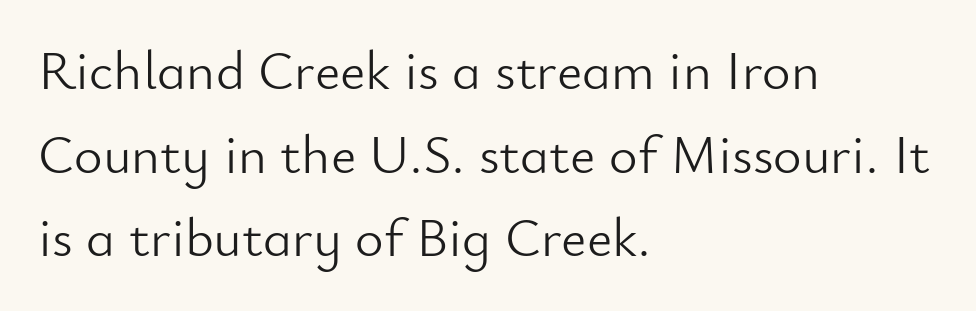
Q: Is the text bold? A: No.
Q: Is the text italic (slanted)? A: No, it is upright.
Q: Is the typeface a serif or a sans-serif typeface? A: Sans-serif.
Q: Is the text underlined? A: No.
Q: How is the paragraph aligned? A: Left-aligned.
Q: Is the spacing between letters normal or unusually wide? A: Normal.
Q: Is the spacing between lines tight, normal or loose? A: Normal.
Q: Width (condensed, normal, or wide)? A: Normal.
Q: Stroke contrast? A: Low.
Q: x-height? A: Small.
Q: Monospaced? A: No.
